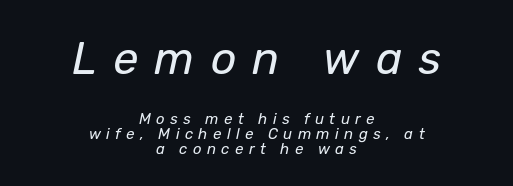
The image shows 45 px regular-weight type, italic (leaning right); set centered, tight line spacing (1.02x), unusually wide letter spacing (+0.36 em), not underlined; the first (top) block is 3.0x larger; low stroke contrast and a medium x-height.
